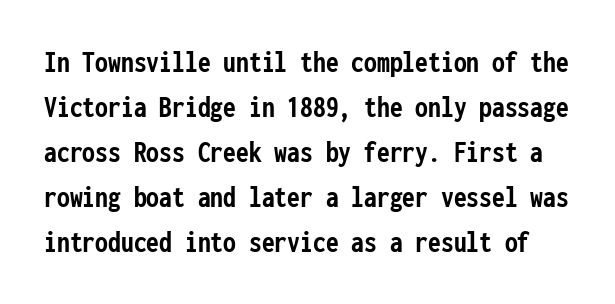
Descenders hang freely into open space. Unlike a traditional serif, this face leaves its strokes unadorned. A dark, heavy texture on the line: the type is bold. Does the leading feel generous? No, just average.
